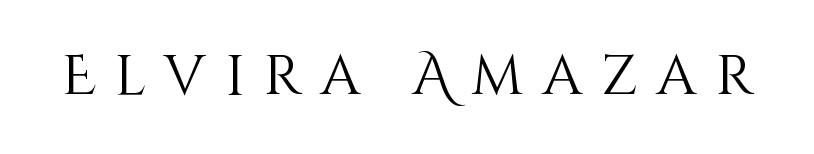
Q: Is the text bold? A: No.
Q: Is the text italic (slanted)? A: No, it is upright.
Q: Is the text underlined? A: No.
Q: Is the spacing between letters normal or unusually wide? A: Unusually wide.
Q: Width (condensed, normal, or wide)? A: Normal.
Q: Stroke contrast? A: Medium.
Q: x-height? A: Large.
Q: Monospaced? A: No.
